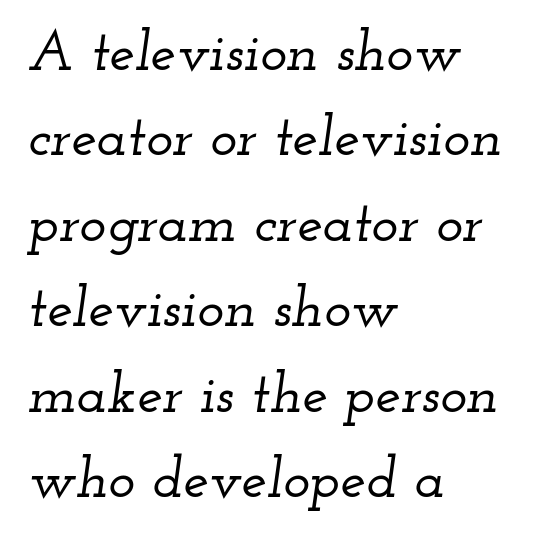
Q: Is the text italic (slanted)? A: Yes, it leans right by about 12 degrees.
Q: Is the typeface a serif or a sans-serif typeface? A: Serif.
Q: Is the text underlined? A: No.
Q: How is the paragraph aligned? A: Left-aligned.
Q: Is the spacing between letters normal or unusually wide? A: Normal.
Q: Is the spacing between lines tight, normal or loose? A: Normal.
Q: Width (condensed, normal, or wide)? A: Wide.
Q: Stroke contrast? A: Low.
Q: x-height? A: Small.
Q: Monospaced? A: No.
